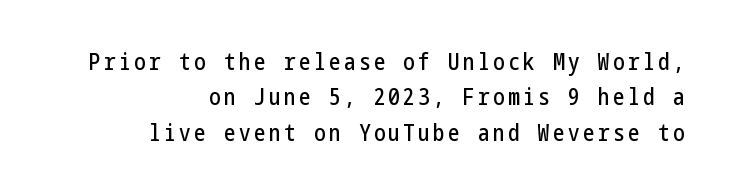
{"italic": "no", "underline": "no", "align": "right", "line_spacing": "normal", "line_spacing_ratio": 1.54, "glyph_px": 23}
